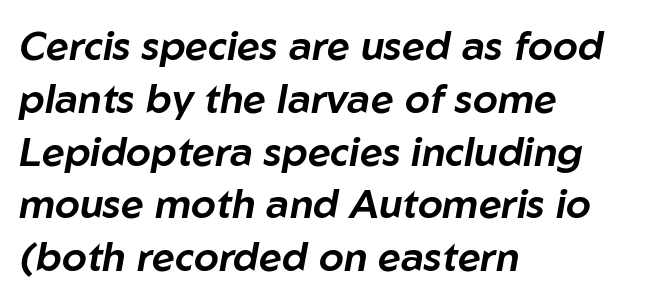
Q: Is the text italic (slanted)? A: Yes, it leans right by about 10 degrees.
Q: Is the text underlined? A: No.
Q: How is the paragraph aligned? A: Left-aligned.
Q: Is the spacing between letters normal or unusually wide? A: Normal.
Q: Is the spacing between lines tight, normal or loose? A: Normal.
Q: Width (condensed, normal, or wide)? A: Normal.
Q: Stroke contrast? A: Low.
Q: x-height? A: Medium.
Q: Monospaced? A: No.
